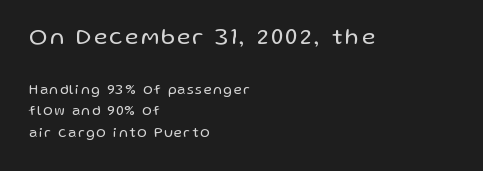
{"italic": "no", "bold": "no", "underline": "no", "align": "left", "line_spacing": "normal", "line_spacing_ratio": 1.57, "larger_block": "first", "size_ratio": 1.64, "glyph_px": 23}
